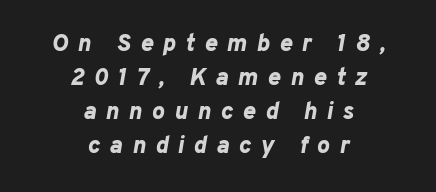
{"italic": "yes", "lean": "right", "slant_degrees": 10, "bold": "yes", "underline": "no", "align": "center", "line_spacing": "normal", "line_spacing_ratio": 1.41, "letter_spacing": "wide", "letter_spacing_em": 0.4, "glyph_px": 24}
